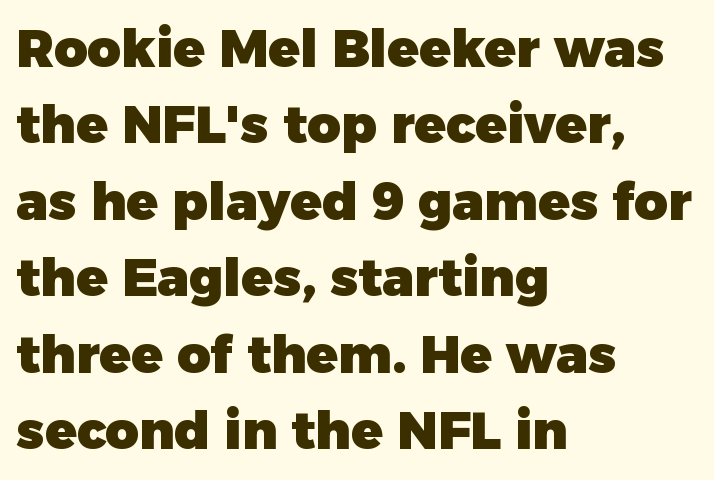
{"serif": "no", "italic": "no", "bold": "yes", "weight": "heavy", "width": "normal", "stroke_contrast": "low", "x_height": "medium", "monospaced": "no", "underline": "no", "align": "left", "line_spacing": "normal", "line_spacing_ratio": 1.47, "letter_spacing": "normal", "letter_spacing_em": 0.0, "glyph_px": 52}
